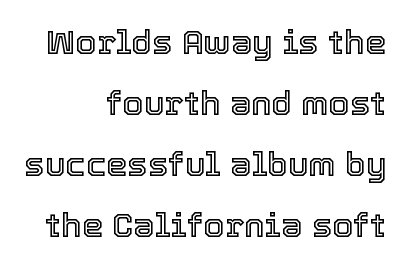
Spacing verdict: proportional, widths tailored to each character. Glyph-to-glyph distance matches everyday printed text. Quick note: underline off. Tall strokes in this sample are plumb rather than angled. The rag falls on the left side of this text block.
